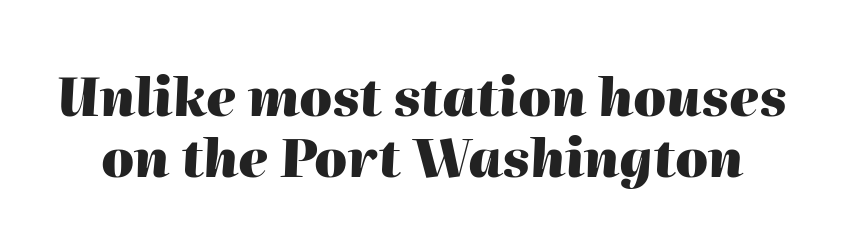
Q: Is the text bold? A: Yes.
Q: Is the text italic (slanted)? A: Yes, it leans right by about 2 degrees.
Q: Is the text underlined? A: No.
Q: Is the spacing between letters normal or unusually wide? A: Normal.
Q: Width (condensed, normal, or wide)? A: Normal.
Q: Stroke contrast? A: High.
Q: x-height? A: Medium.
Q: Monospaced? A: No.
